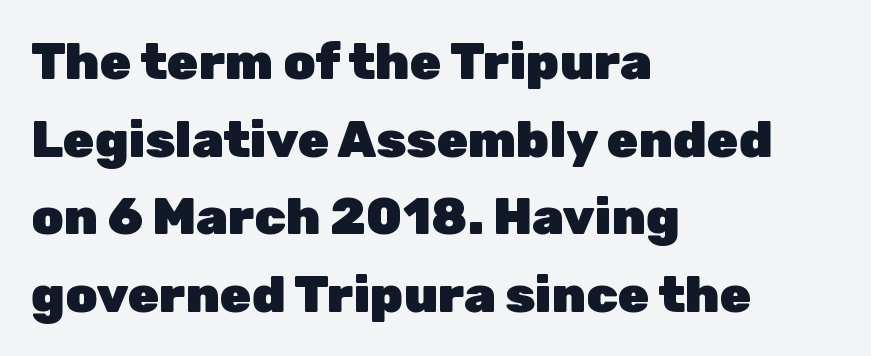
Nothing unusual about the tracking: characters are spaced as the font intends. This sample keeps an unexceptional amount of space between lines. Weight: bold. A bare baseline throughout the passage. The paragraph shown leans on its left margin. Style check: upright.
